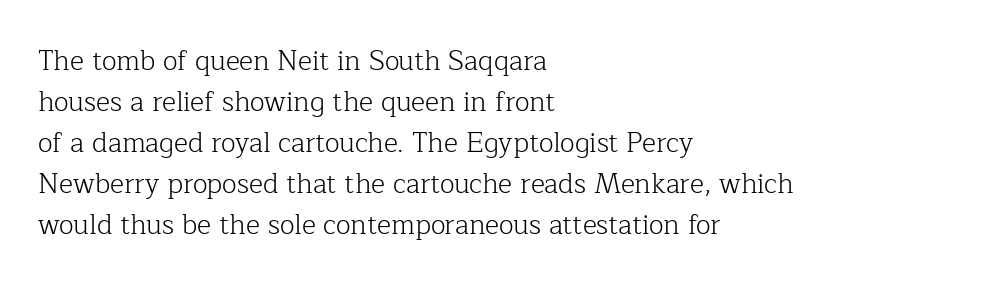
On a weight scale, this lands at 450 or below. The passage shown has conventional tracking throughout. A normal amount of white space separates one row of letters from the next. The rag falls on the right side of this text block.
